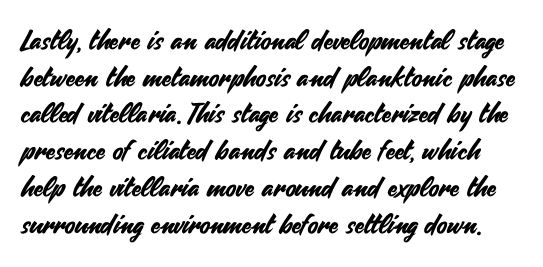
Nobody touched the tracking dial on this one. Rule under the text: the space is simply empty. Rows of type keep a routine distance in the vertical direction.
